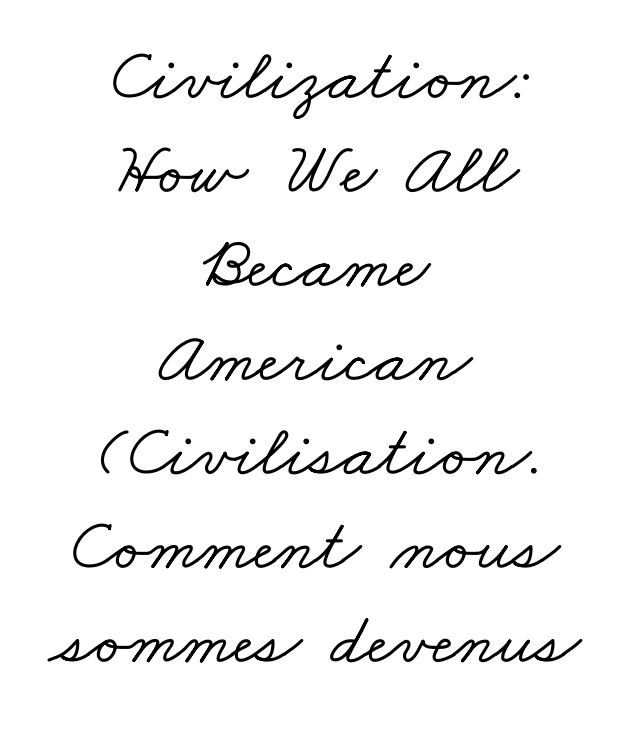
The image shows 74 px wide serif type; set centered, normal line spacing (1.27x), normal letter spacing, not underlined; low stroke contrast and a small x-height.
